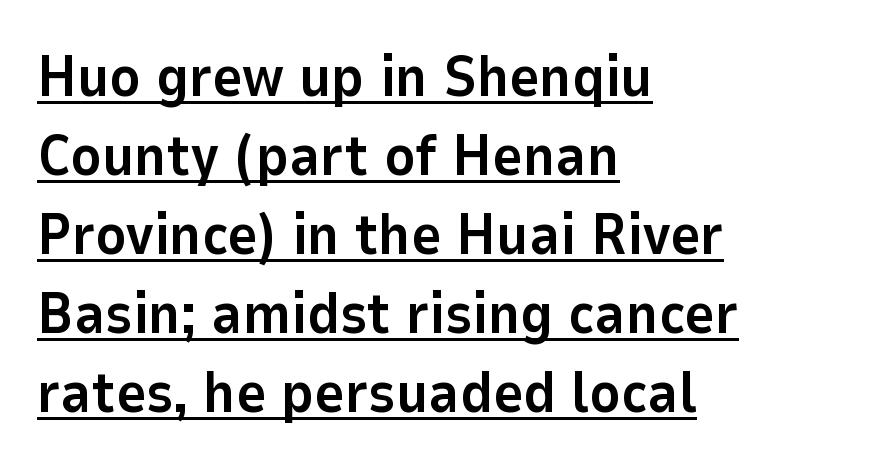
Q: Is the text bold? A: Yes.
Q: Is the text italic (slanted)? A: No, it is upright.
Q: Is the typeface a serif or a sans-serif typeface? A: Sans-serif.
Q: Is the text underlined? A: Yes.
Q: How is the paragraph aligned? A: Left-aligned.
Q: Is the spacing between letters normal or unusually wide? A: Normal.
Q: Is the spacing between lines tight, normal or loose? A: Normal.
Q: Width (condensed, normal, or wide)? A: Normal.
Q: Stroke contrast? A: Low.
Q: x-height? A: Medium.
Q: Monospaced? A: No.
